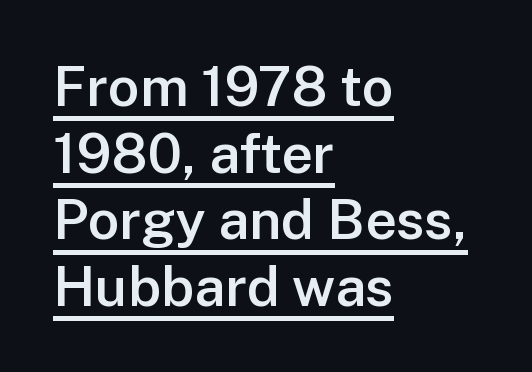
Q: Is the text bold? A: Semi-bold.
Q: Is the text italic (slanted)? A: No, it is upright.
Q: Is the typeface a serif or a sans-serif typeface? A: Sans-serif.
Q: Is the text underlined? A: Yes.
Q: How is the paragraph aligned? A: Left-aligned.
Q: Is the spacing between letters normal or unusually wide? A: Normal.
Q: Width (condensed, normal, or wide)? A: Normal.
Q: Stroke contrast? A: Low.
Q: x-height? A: Medium.
Q: Monospaced? A: No.
